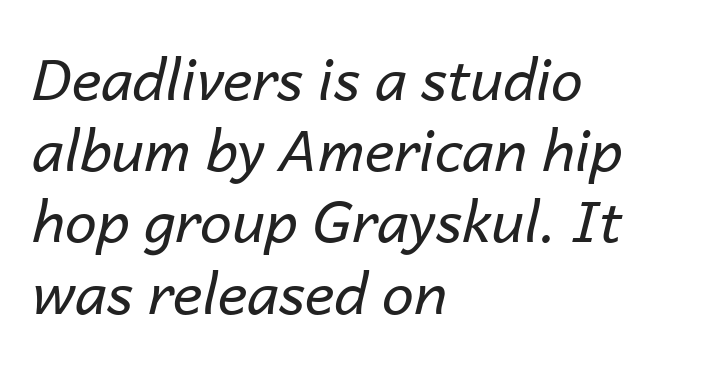
Q: Is the text bold? A: No.
Q: Is the text italic (slanted)? A: Yes, it leans right by about 14 degrees.
Q: Is the text underlined? A: No.
Q: How is the paragraph aligned? A: Left-aligned.
Q: Is the spacing between letters normal or unusually wide? A: Normal.
Q: Is the spacing between lines tight, normal or loose? A: Normal.
Q: Width (condensed, normal, or wide)? A: Normal.
Q: Stroke contrast? A: Low.
Q: x-height? A: Medium.
Q: Monospaced? A: No.
